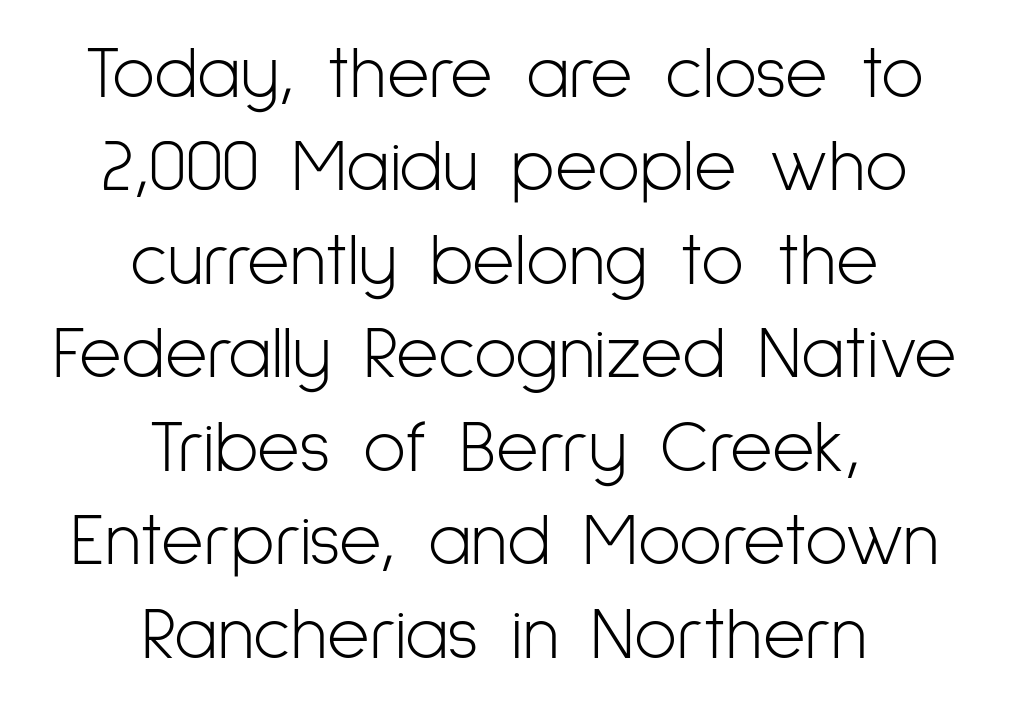
You could call the tracking neutral — neither tight nor loose. On a weight scale, this lands at 450 or below. Summary of vertical rhythm: regular, with standard interline spacing. Letters rest on an invisible, unmarked baseline.
